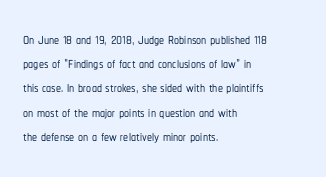
If you drew a line through each stem, it would be perfectly vertical. The line texture is even and compact thanks to regular tracking. Which margin do the lines hug? The left one — the right edge is uneven. Letters rest on an invisible, unmarked baseline.
